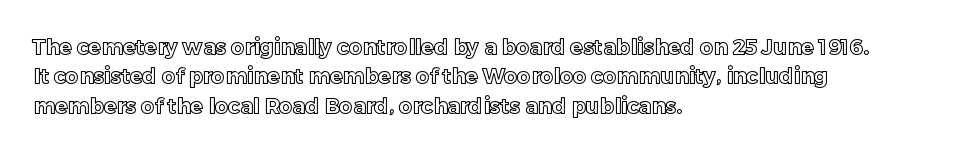
Q: Is the text italic (slanted)? A: No, it is upright.
Q: Is the text underlined? A: No.
Q: How is the paragraph aligned? A: Left-aligned.
Q: Is the spacing between letters normal or unusually wide? A: Normal.
Q: Is the spacing between lines tight, normal or loose? A: Normal.
